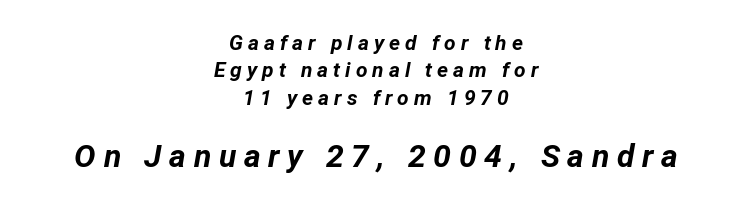
{"italic": "yes", "lean": "right", "slant_degrees": 12, "bold": "yes", "weight": "bold", "width": "normal", "stroke_contrast": "low", "x_height": "medium", "monospaced": "no", "underline": "no", "align": "center", "line_spacing": "normal", "line_spacing_ratio": 1.3, "letter_spacing": "wide", "letter_spacing_em": 0.24, "larger_block": "second", "size_ratio": 1.52, "glyph_px": 32}
